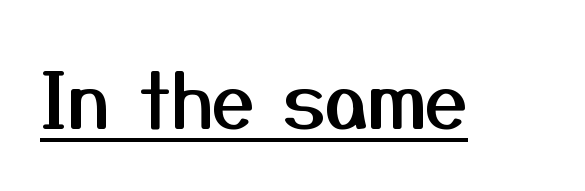
The image shows 76 px sans-serif type, upright; set normal letter spacing, underlined; medium stroke contrast and a medium x-height.
